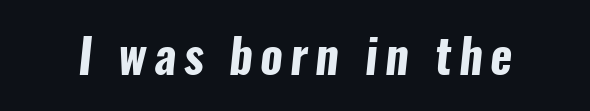
Q: Is the text bold? A: Yes.
Q: Is the typeface a serif or a sans-serif typeface? A: Sans-serif.
Q: Is the text underlined? A: No.
Q: Width (condensed, normal, or wide)? A: Condensed.
Q: Stroke contrast? A: Low.
Q: x-height? A: Medium.
Q: Monospaced? A: No.
